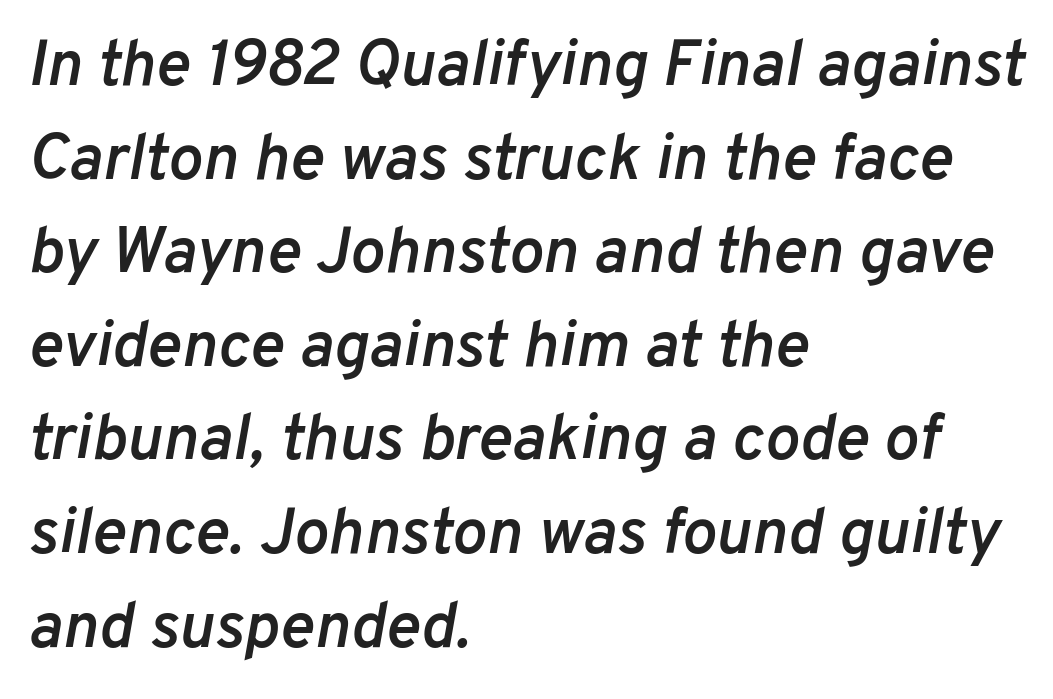
{"italic": "yes", "lean": "right", "slant_degrees": 10, "bold": "semi", "weight": "semibold", "width": "normal", "stroke_contrast": "low", "x_height": "medium", "monospaced": "no", "underline": "no", "align": "left", "line_spacing": "normal", "line_spacing_ratio": 1.44, "letter_spacing": "normal", "letter_spacing_em": 0.0, "glyph_px": 65}
